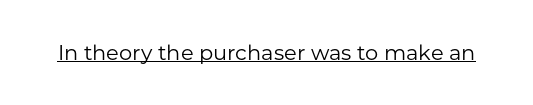
Q: Is the text bold? A: No.
Q: Is the text italic (slanted)? A: No, it is upright.
Q: Is the text underlined? A: Yes.
Q: Is the spacing between letters normal or unusually wide? A: Normal.
